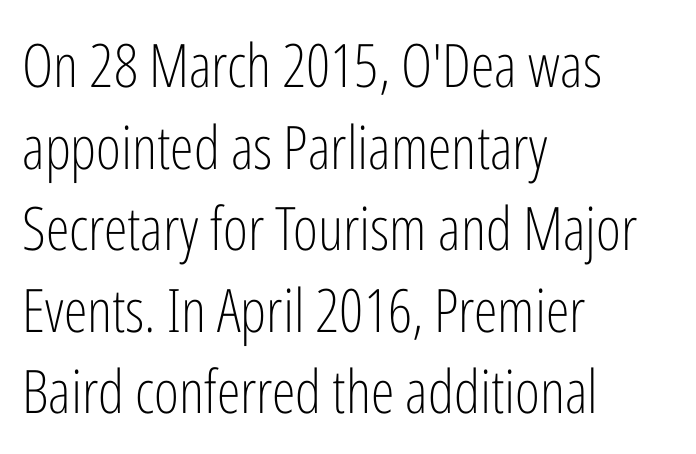
{"serif": "no", "italic": "no", "bold": "no", "weight": "light", "width": "condensed", "stroke_contrast": "low", "x_height": "medium", "monospaced": "no", "underline": "no", "align": "left", "line_spacing": "normal", "line_spacing_ratio": 1.36, "letter_spacing": "normal", "letter_spacing_em": 0.0, "glyph_px": 60}
